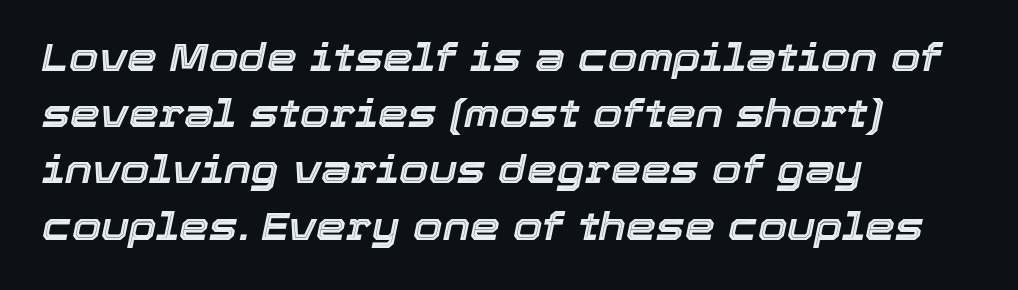
{"italic": "yes", "lean": "right", "slant_degrees": 12, "width": "normal", "x_height": "medium", "monospaced": "no", "underline": "no", "align": "left", "line_spacing": "normal", "line_spacing_ratio": 1.48, "letter_spacing": "normal", "letter_spacing_em": 0.0, "glyph_px": 38}
